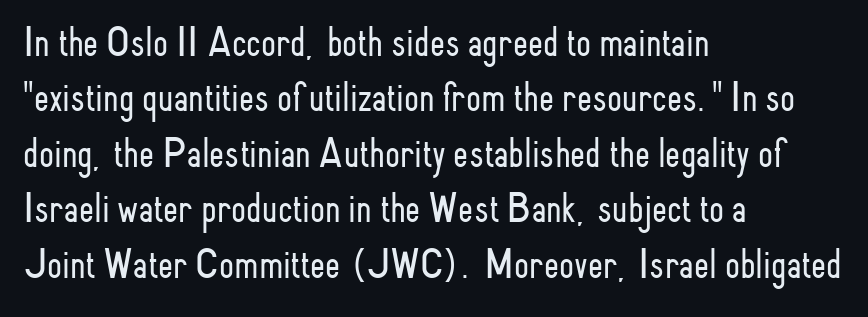
Horizontal alignment here is leftward, the default for most running prose. The tracking reads as untouched default to a designer's eye. Stems here are at most as thick as an everyday book face. The block of text has a typical density, with ordinary space between rows. Do the characters align in a grid? No, the font is proportional.
